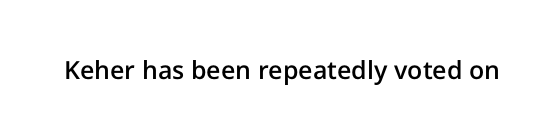
The letters stand upright; this is a roman face. Words appear dense and cohesive because spacing is normal. What weight is shown? A semibold, between regular and bold. The passage shown is not underscored anywhere.
